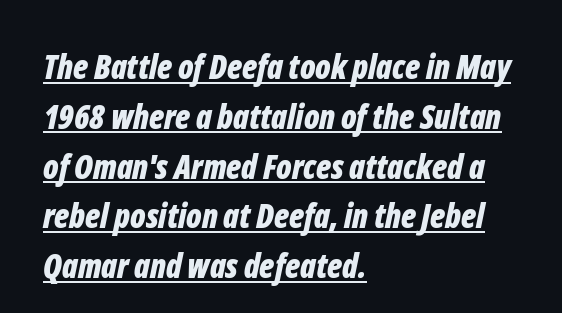
Q: Is the text bold? A: Yes.
Q: Is the text italic (slanted)? A: Yes, it leans right by about 12 degrees.
Q: Is the text underlined? A: Yes.
Q: How is the paragraph aligned? A: Left-aligned.
Q: Is the spacing between letters normal or unusually wide? A: Normal.
Q: Is the spacing between lines tight, normal or loose? A: Normal.
Q: Width (condensed, normal, or wide)? A: Condensed.
Q: Stroke contrast? A: Low.
Q: x-height? A: Medium.
Q: Monospaced? A: No.
